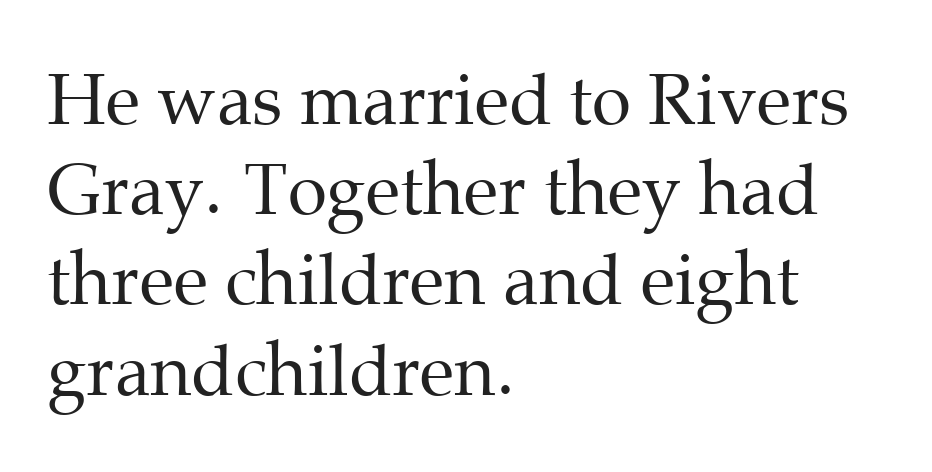
Vertical strokes here are truly vertical. Check where the strokes stop: tiny serifs finish them off. Horizontal bands of white between lines are of average thickness. Note the varied advance widths — an 'i' is clearly narrower than an 'm'. How are the letters spaced? Ordinarily, with no added tracking.
